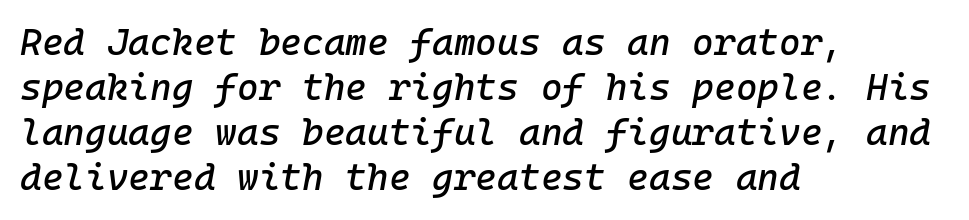
The passage shown has conventional tracking throughout. Reading down the block, your eye returns to a fixed left position each line. The letters march in equal steps, a hallmark of fixed-pitch type. Check the space under the baseline: it is left empty. Observe the lean: these are italic letterforms.
